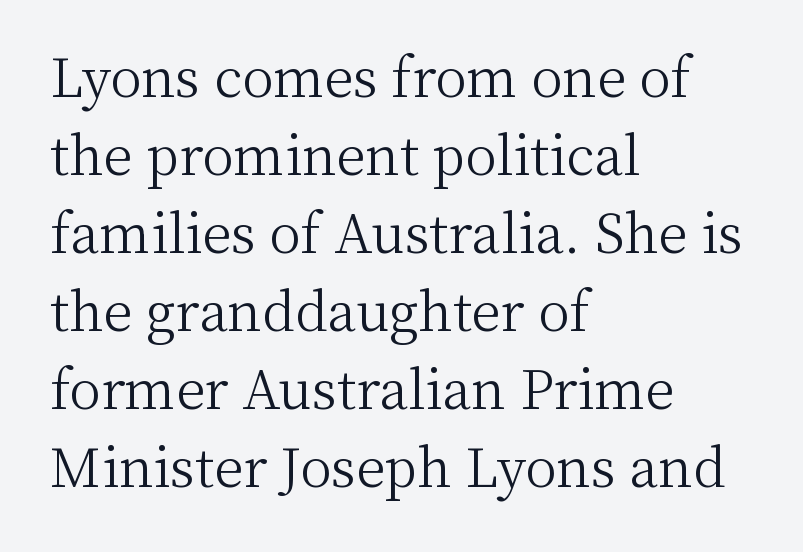
The image shows 53 px light serif type, upright; set left-aligned, normal line spacing (1.47x), normal letter spacing, not underlined; medium stroke contrast and a medium x-height.
